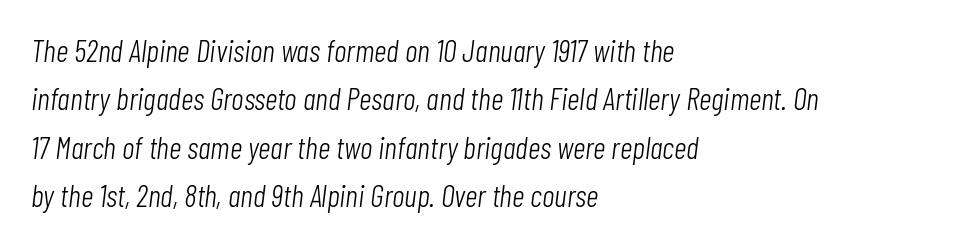
{"italic": "yes", "lean": "right", "slant_degrees": 7, "bold": "no", "weight": "light", "width": "condensed", "stroke_contrast": "low", "x_height": "medium", "monospaced": "no", "underline": "no", "align": "left", "line_spacing": "normal", "line_spacing_ratio": 1.56, "letter_spacing": "normal", "letter_spacing_em": 0.0, "glyph_px": 31}
